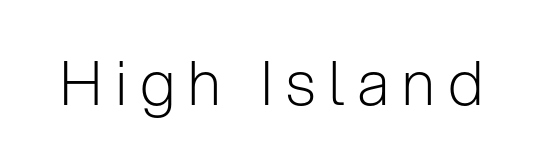
The image shows 61 px light sans-serif type, upright; set unusually wide letter spacing (+0.22 em), not underlined; low stroke contrast and a medium x-height.
